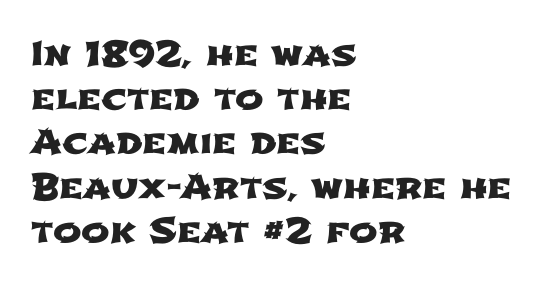
Q: Is the typeface a serif or a sans-serif typeface? A: Sans-serif.
Q: Is the text underlined? A: No.
Q: How is the paragraph aligned? A: Left-aligned.
Q: Is the spacing between letters normal or unusually wide? A: Normal.
Q: Is the spacing between lines tight, normal or loose? A: Normal.
Q: Width (condensed, normal, or wide)? A: Wide.
Q: Stroke contrast? A: Low.
Q: x-height? A: Medium.
Q: Monospaced? A: No.
